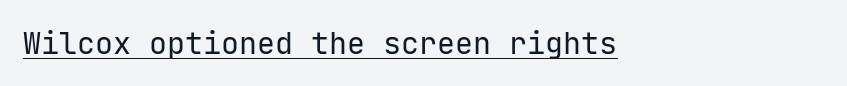
Is the type heavy? It reads as light-to-regular instead. Is this a sans? Yes — the strokes have no serifs. Line starts are locked; line ends wander. Italic? Not at all — the glyphs are vertical. Caption: lettering with a line underneath.
